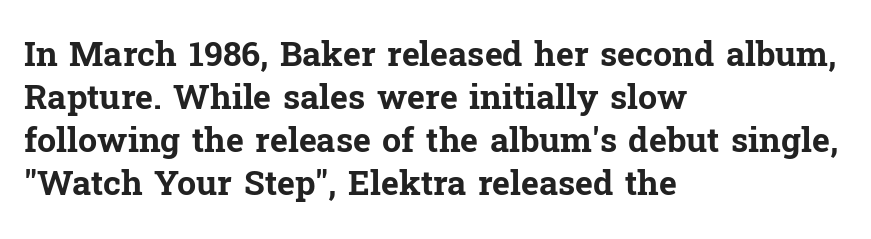
{"serif": "yes", "italic": "no", "bold": "yes", "weight": "bold", "width": "normal", "stroke_contrast": "low", "x_height": "medium", "monospaced": "no", "underline": "no", "align": "left", "line_spacing": "normal", "line_spacing_ratio": 1.26, "letter_spacing": "normal", "letter_spacing_em": 0.0, "glyph_px": 34}
